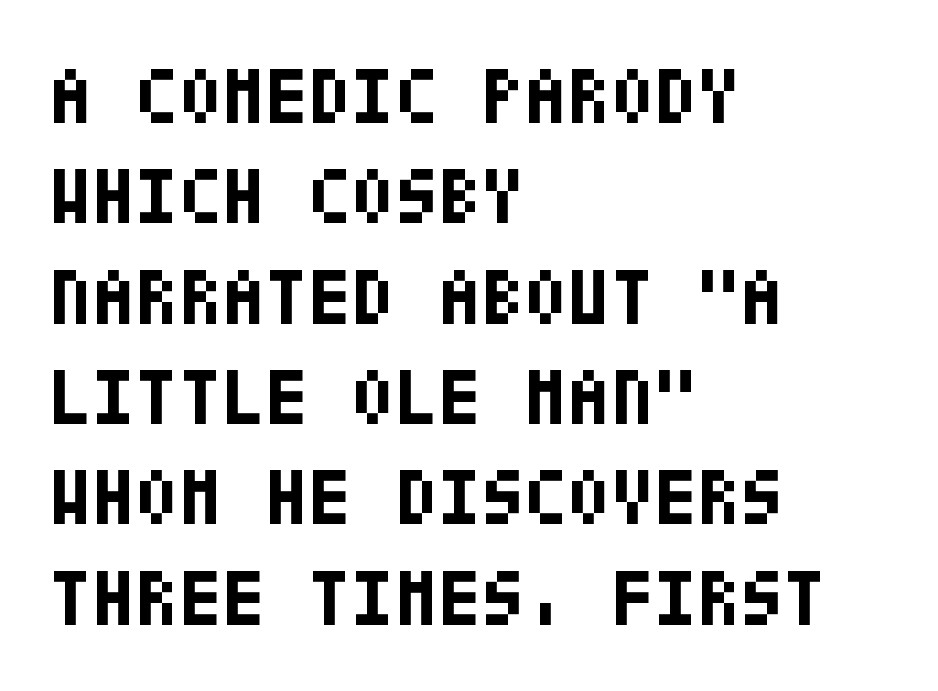
The image shows 79 px bold, condensed sans-serif type, upright; set left-aligned, normal line spacing (1.27x), normal letter spacing, not underlined; low stroke contrast and a large x-height.
